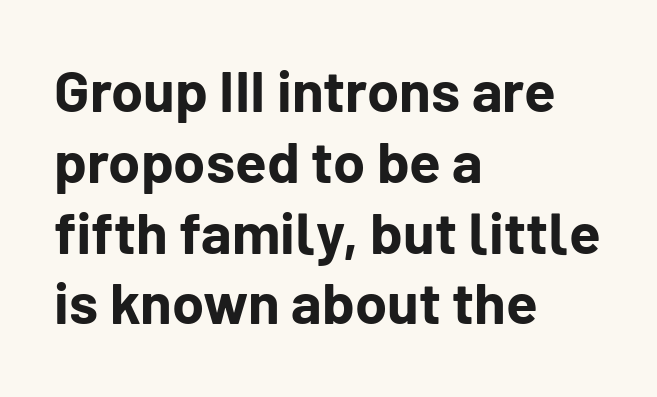
{"serif": "no", "italic": "no", "bold": "yes", "weight": "bold", "width": "normal", "stroke_contrast": "low", "x_height": "medium", "monospaced": "no", "underline": "no", "align": "left", "line_spacing_ratio": 1.22, "letter_spacing": "normal", "letter_spacing_em": 0.0, "glyph_px": 58}
